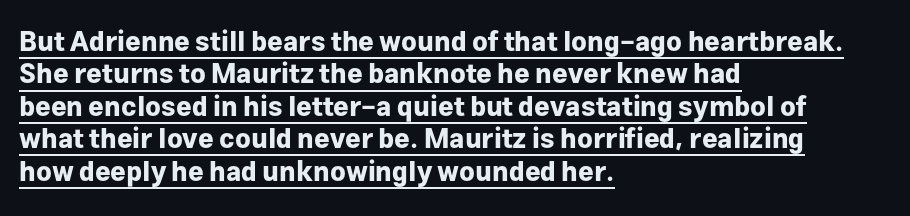
Q: Is the text bold? A: Yes.
Q: Is the text italic (slanted)? A: No, it is upright.
Q: Is the text underlined? A: Yes.
Q: How is the paragraph aligned? A: Left-aligned.
Q: Is the spacing between letters normal or unusually wide? A: Normal.
